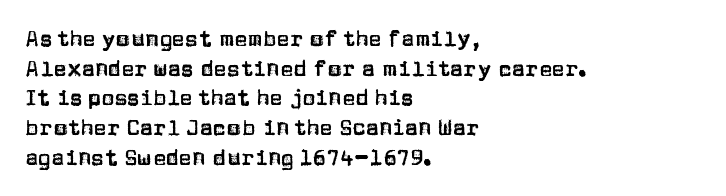
The passage shown stacks its lines at a standard gap. Look at the tracking — it's just the regular setting, nothing added. A typesetter would mark this as roman, not italic. Underlining? Definitely not there. One-word summary of the alignment: left.
